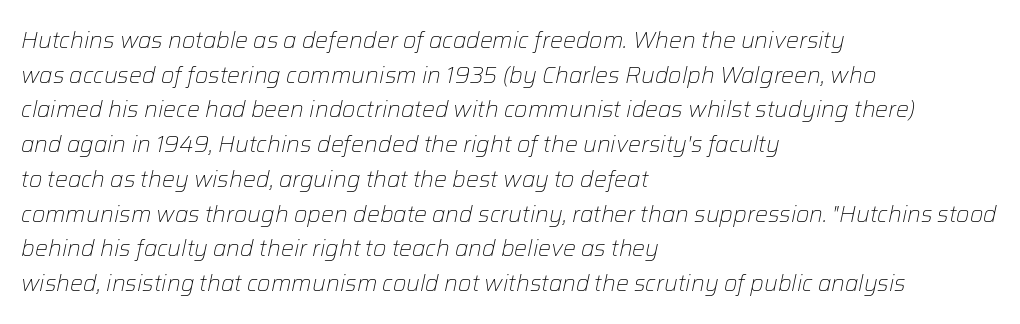
The image shows 23 px text type, italic (leaning right); set left-aligned, normal line spacing (1.51x), normal letter spacing, not underlined.
